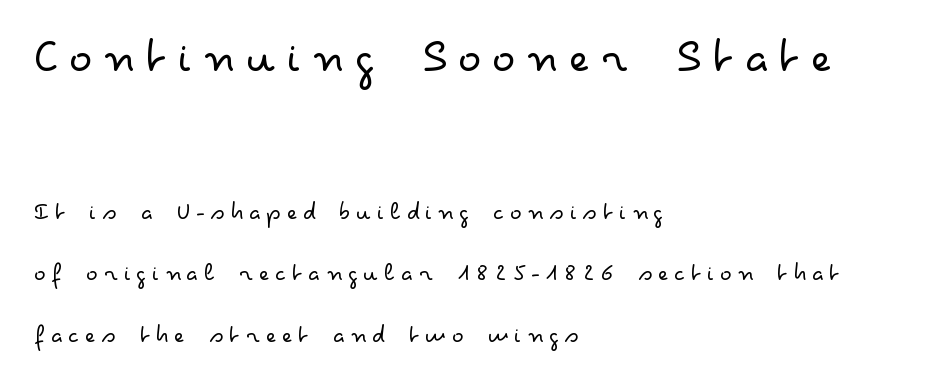
The image shows 55 px light, wide sans-serif type, upright; set left-aligned, loose line spacing (2.21x), not underlined; the first (top) block is 1.96x larger; low stroke contrast and a small x-height.
